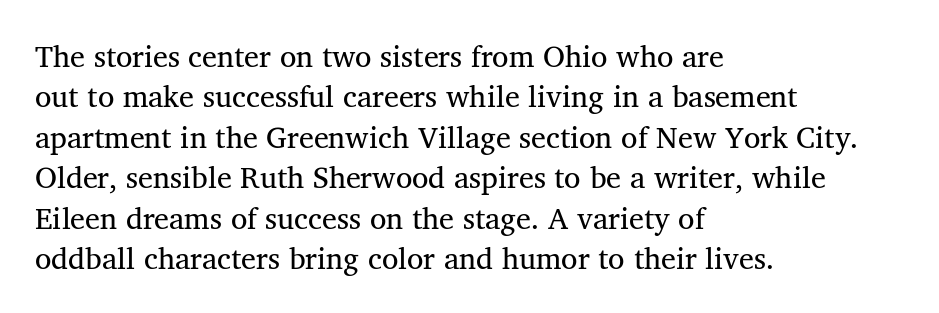
{"serif": "yes", "italic": "no", "bold": "no", "weight": "regular", "width": "normal", "stroke_contrast": "medium", "x_height": "medium", "monospaced": "no", "underline": "no", "align": "left", "line_spacing": "normal", "line_spacing_ratio": 1.35, "letter_spacing": "normal", "letter_spacing_em": 0.0, "glyph_px": 30}
